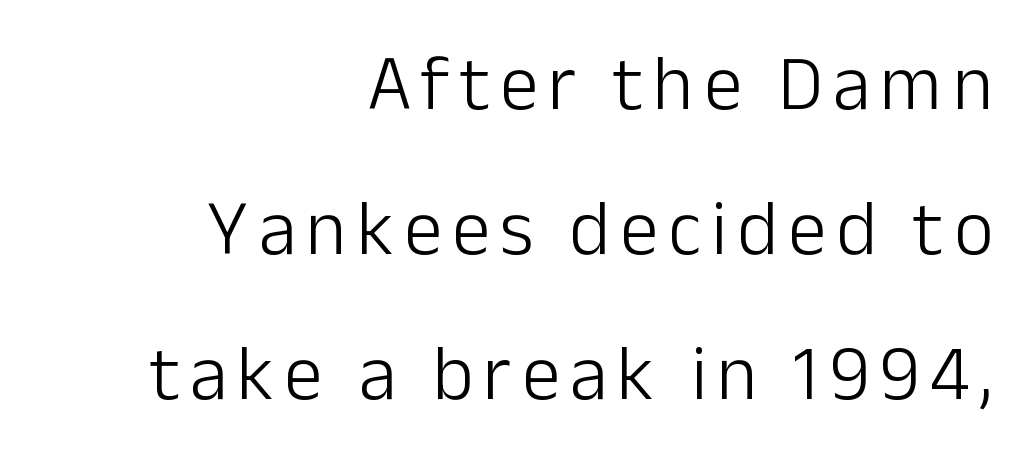
Q: Is the text bold? A: No.
Q: Is the text italic (slanted)? A: No, it is upright.
Q: Is the typeface a serif or a sans-serif typeface? A: Sans-serif.
Q: Is the text underlined? A: No.
Q: How is the paragraph aligned? A: Right-aligned.
Q: Width (condensed, normal, or wide)? A: Normal.
Q: Stroke contrast? A: Low.
Q: x-height? A: Medium.
Q: Monospaced? A: No.
